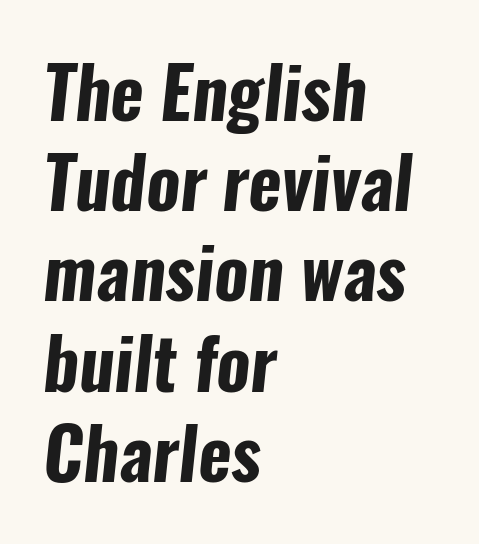
Horizontally, the lines are justified to the leading edge only. These words are printed bold, with thick strokes throughout. Here the designer chose a conventional face with non-uniform glyph widths. Plain, unruled lines of type. In terms of letterform style, serifs are entirely absent.
